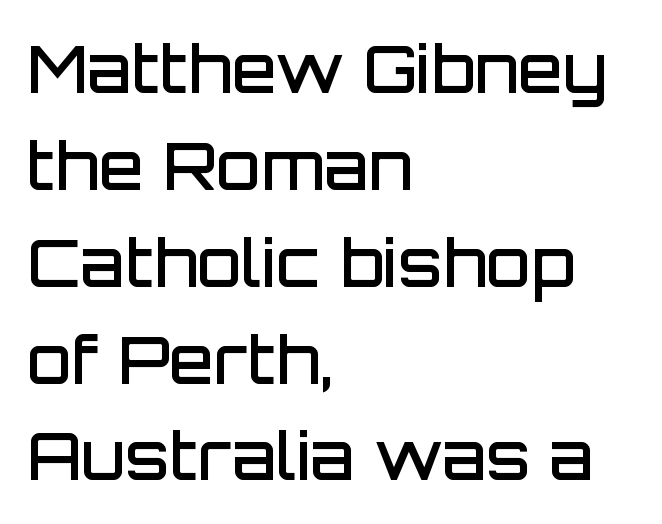
Q: Is the text bold? A: Semi-bold.
Q: Is the text italic (slanted)? A: No, it is upright.
Q: Is the typeface a serif or a sans-serif typeface? A: Sans-serif.
Q: Is the text underlined? A: No.
Q: How is the paragraph aligned? A: Left-aligned.
Q: Is the spacing between letters normal or unusually wide? A: Normal.
Q: Is the spacing between lines tight, normal or loose? A: Normal.
Q: Width (condensed, normal, or wide)? A: Normal.
Q: Stroke contrast? A: Low.
Q: x-height? A: Large.
Q: Monospaced? A: No.
